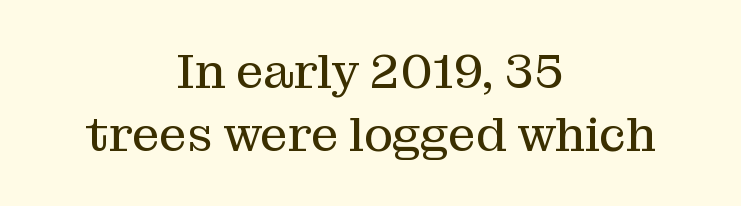
Q: Is the text bold? A: No.
Q: Is the text italic (slanted)? A: No, it is upright.
Q: Is the typeface a serif or a sans-serif typeface? A: Serif.
Q: Is the text underlined? A: No.
Q: How is the paragraph aligned? A: Centered.
Q: Is the spacing between letters normal or unusually wide? A: Normal.
Q: Is the spacing between lines tight, normal or loose? A: Normal.
Q: Width (condensed, normal, or wide)? A: Normal.
Q: Stroke contrast? A: Medium.
Q: x-height? A: Medium.
Q: Monospaced? A: No.
